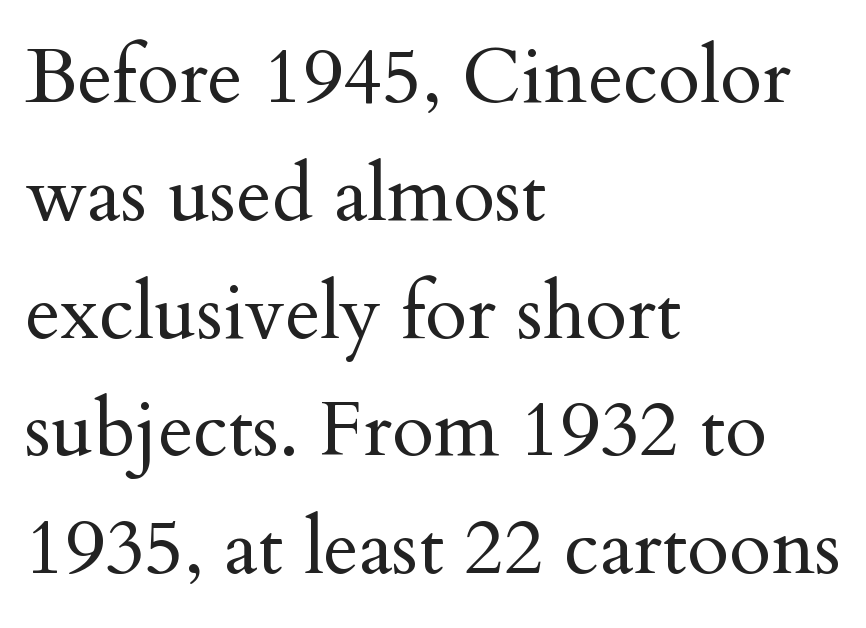
The image shows 77 px regular-weight serif type, upright; set left-aligned, normal line spacing (1.53x), normal letter spacing, not underlined; medium stroke contrast and a small x-height.
